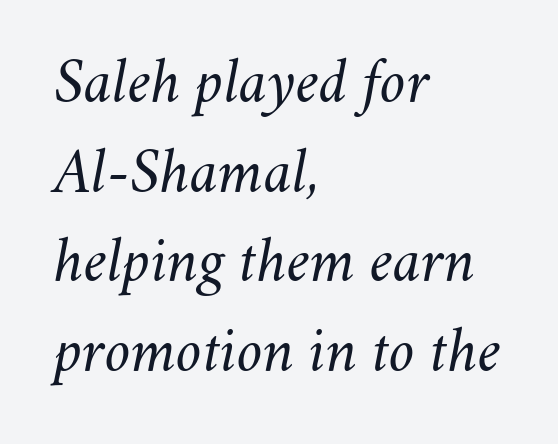
The image shows 65 px light type, italic (leaning right); set left-aligned, normal line spacing (1.38x), normal letter spacing, not underlined; medium stroke contrast and a small x-height.
